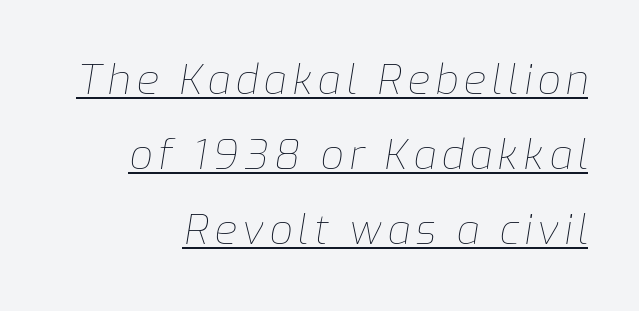
The image shows 41 px thin type, italic (leaning right); set right-aligned, line spacing 1.83x, underlined; low stroke contrast and a medium x-height.
